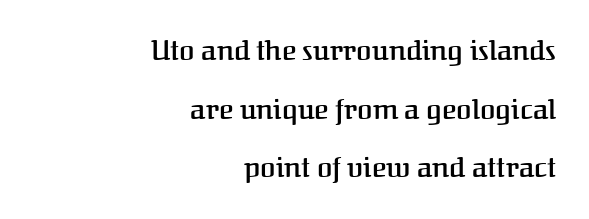
The image shows 28 px semibold serif type, upright; set right-aligned, loose line spacing (2.09x), normal letter spacing, not underlined; medium stroke contrast and a medium x-height.
